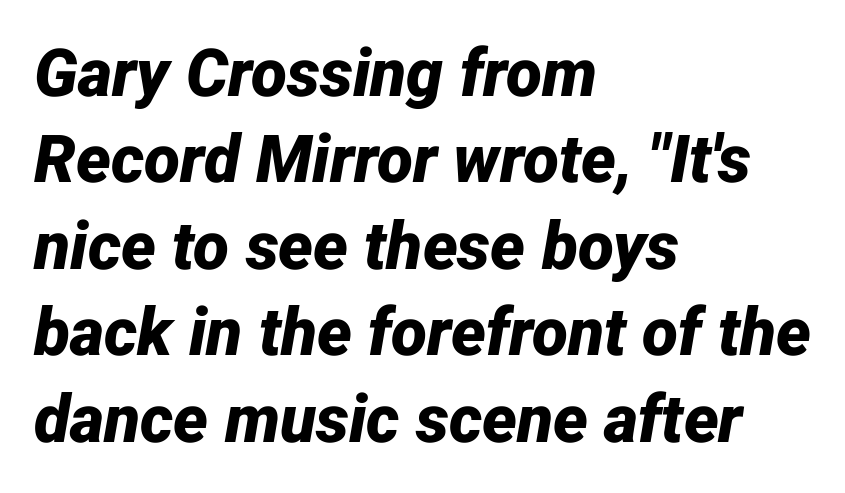
Line spacing here is normal. A bare baseline throughout the passage. How are the letters spaced? Ordinarily, with no added tracking. Compared with an ordinary text face, these strokes are far heavier — a full bold.
